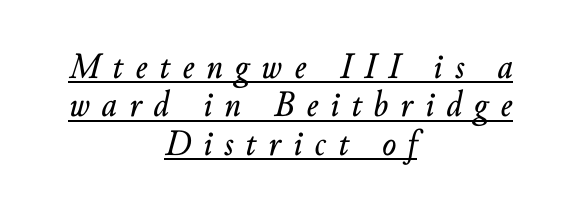
The lines are quadded center. Rendered with sloped, italic letterforms. You could not count columns in this text — the font is proportionally spaced. These characters rest on top of a visible drawn line. The type is letterspaced generously, with wide tracking. Students, observe: this is what under-led, compact text looks like.
